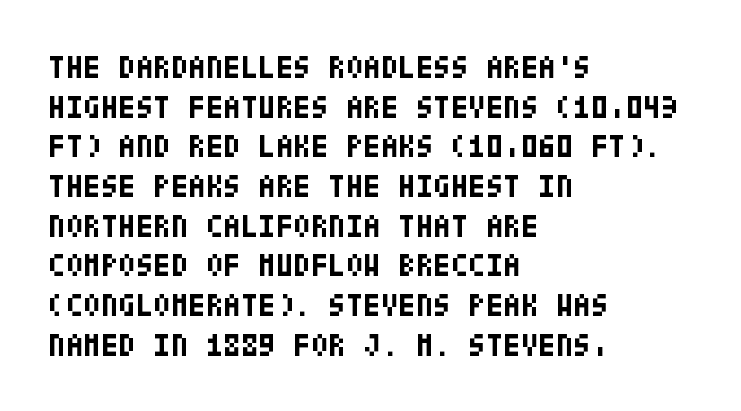
Check where the strokes stop: nothing finishes them off — pure sans. Just letters on the line, the space beneath them empty. Visually the block forms a straight wall on the left and a jagged coastline on the right. Weight check: bold — yes, fully. It's the straight-up-and-down kind of type.
